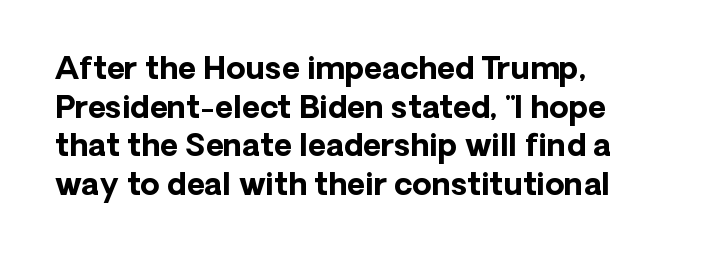
In CSS terms this would be text-align: left. A full-strength bold gives these letters their thick strokes. The rendering keeps characters at their native spacing. Stroke terminals: plain, sans-serif. Posture: straight, roman, zero tilt. Decoration check: the copy has no underline.
